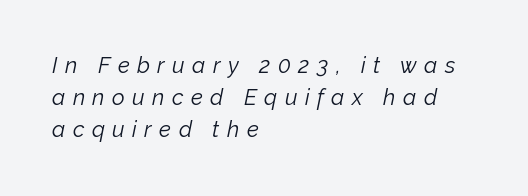
Check under the words: just untouched page. The tracking jumps out immediately: characters are airy and widely separated. Does the lettering tilt? It does — this is italic. This sample is left-justified, so line endings fall wherever the words run out. Bold? No — there's no thickening of the strokes.
